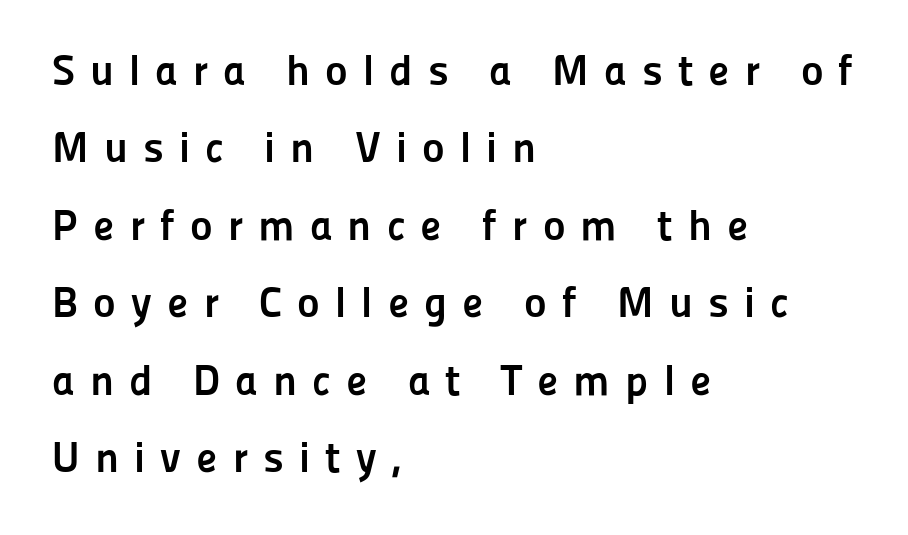
Q: Is the text bold? A: Yes.
Q: Is the text italic (slanted)? A: No, it is upright.
Q: Is the typeface a serif or a sans-serif typeface? A: Sans-serif.
Q: Is the text underlined? A: No.
Q: How is the paragraph aligned? A: Left-aligned.
Q: Is the spacing between letters normal or unusually wide? A: Unusually wide.
Q: Width (condensed, normal, or wide)? A: Normal.
Q: Stroke contrast? A: Low.
Q: x-height? A: Medium.
Q: Monospaced? A: No.
